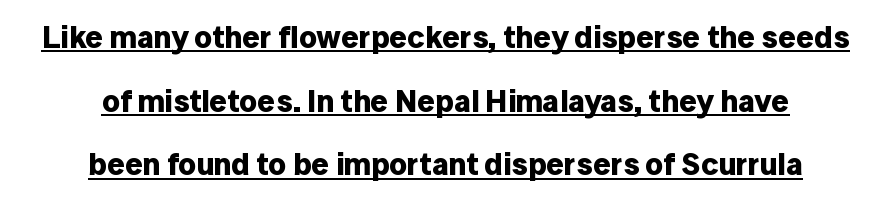
The image shows 31 px bold sans-serif type, upright; set centered, loose line spacing (2.05x), normal letter spacing, underlined; low stroke contrast and a medium x-height.
